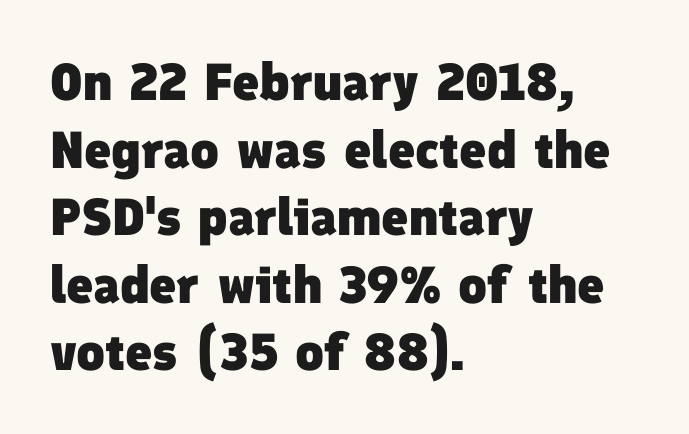
{"serif": "no", "bold": "yes", "weight": "heavy", "width": "normal", "stroke_contrast": "low", "x_height": "medium", "monospaced": "no", "underline": "no", "align": "left", "line_spacing": "normal", "line_spacing_ratio": 1.3, "letter_spacing": "normal", "letter_spacing_em": 0.0, "glyph_px": 52}
